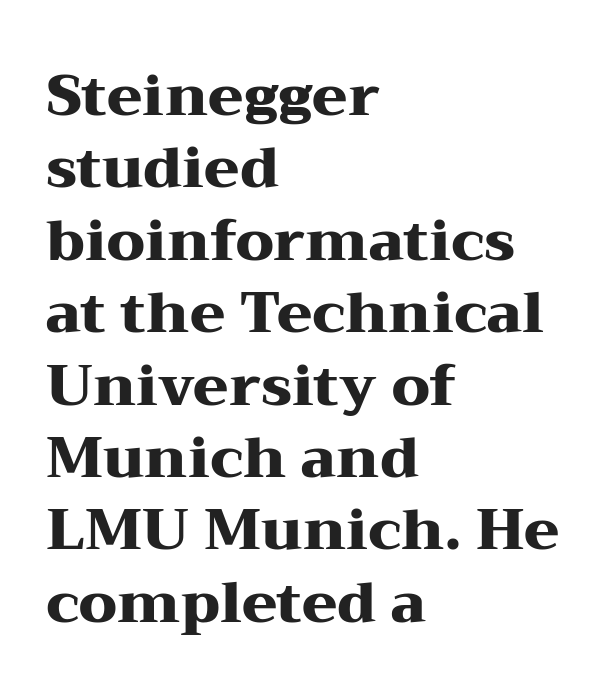
{"serif": "yes", "italic": "no", "bold": "yes", "weight": "heavy", "width": "wide", "stroke_contrast": "medium", "x_height": "medium", "monospaced": "no", "underline": "no", "align": "left", "line_spacing": "normal", "line_spacing_ratio": 1.27, "letter_spacing": "normal", "letter_spacing_em": 0.0, "glyph_px": 57}
